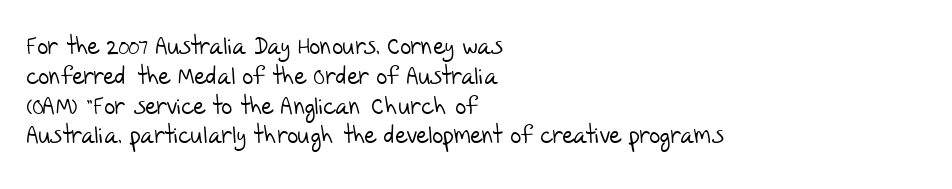
Just letters on the line, the space beneath them empty. Nothing heavy about these letters — not bold at all. There is no visible air inserted between adjacent glyphs. The text block is weighted toward the left margin, trailing off unevenly rightward.
